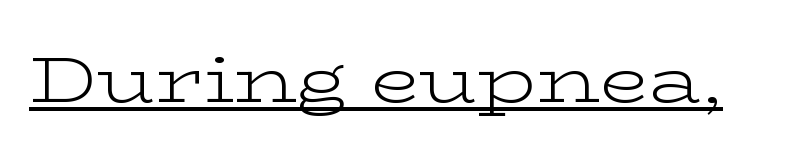
Q: Is the text bold? A: No.
Q: Is the text italic (slanted)? A: No, it is upright.
Q: Is the typeface a serif or a sans-serif typeface? A: Serif.
Q: Is the text underlined? A: Yes.
Q: Is the spacing between letters normal or unusually wide? A: Normal.
Q: Width (condensed, normal, or wide)? A: Wide.
Q: Stroke contrast? A: Low.
Q: x-height? A: Medium.
Q: Monospaced? A: No.
